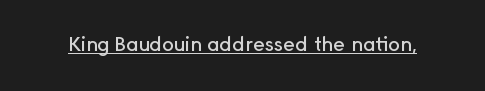
The image shows 20 px text type, upright; set normal letter spacing, underlined.
